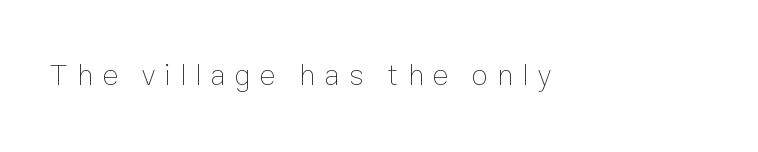
{"italic": "no", "bold": "no", "weight": "thin", "width": "normal", "stroke_contrast": "low", "x_height": "medium", "monospaced": "no", "underline": "no", "letter_spacing": "wide", "letter_spacing_em": 0.3, "glyph_px": 30}
